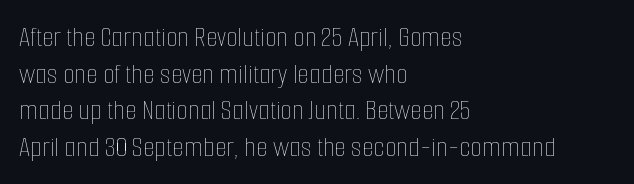
Do the characters align in a grid? No, the font is proportional. The letters look calm and open, with moderate or lighter stems. The lines are quadded left. Rule under the text: the space is simply empty. The axis of the letterforms is exactly vertical.
